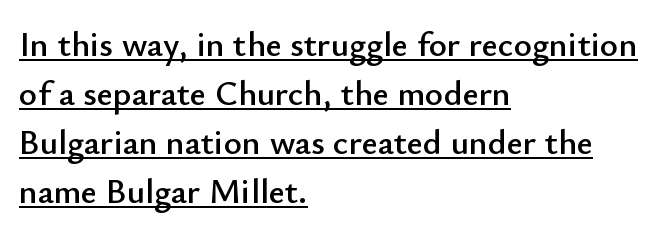
The axis of the letterforms is exactly vertical. Vertically, the passage feels balanced, rows spaced as you'd expect. The passage shown is underscored from start to finish. Stroke terminals: plain, sans-serif.
